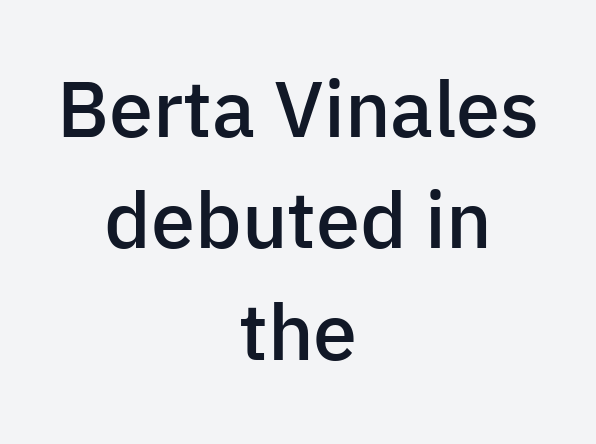
The image shows 79 px semibold sans-serif type, upright; set centered, normal line spacing (1.41x), normal letter spacing, not underlined; low stroke contrast and a medium x-height.
